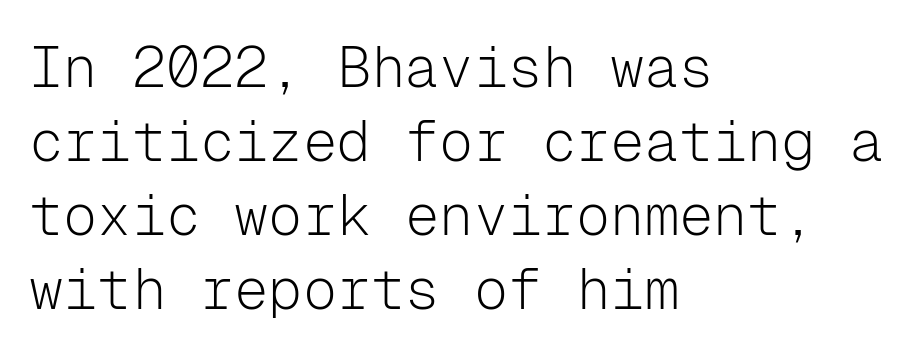
{"serif": "no", "italic": "no", "bold": "no", "weight": "light", "width": "normal", "stroke_contrast": "low", "x_height": "medium", "monospaced": "yes", "underline": "no", "align": "left", "line_spacing": "normal", "line_spacing_ratio": 1.3, "letter_spacing": "normal", "letter_spacing_em": 0.0, "glyph_px": 57}
